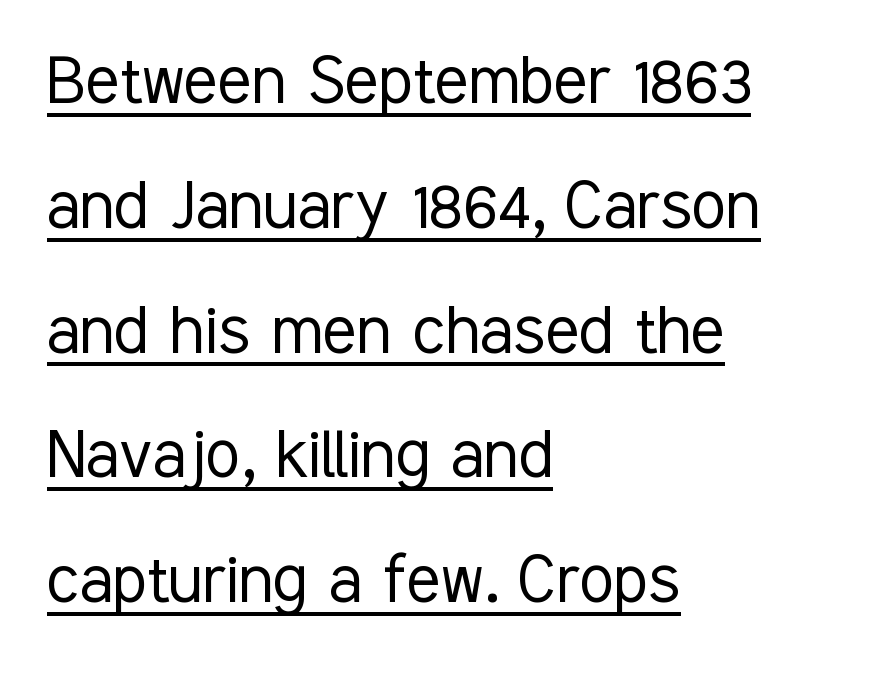
{"serif": "no", "italic": "no", "bold": "no", "weight": "light", "width": "condensed", "stroke_contrast": "low", "x_height": "medium", "monospaced": "no", "underline": "yes", "align": "left", "line_spacing": "normal", "line_spacing_ratio": 1.58, "letter_spacing": "normal", "letter_spacing_em": 0.0, "glyph_px": 79}
